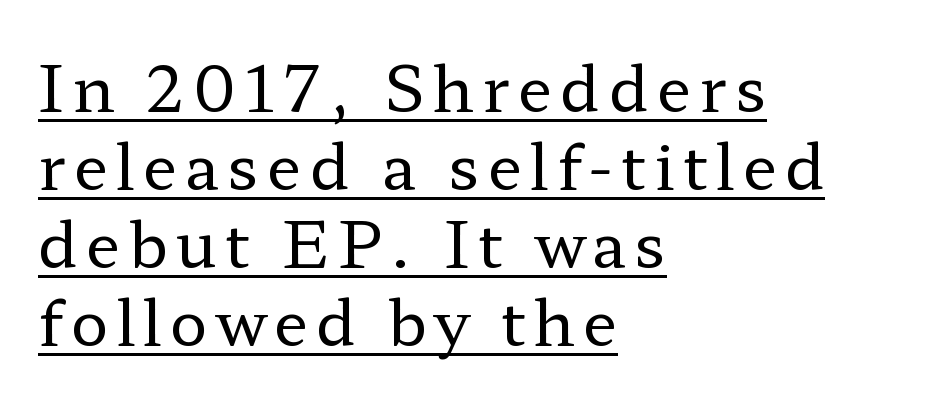
{"serif": "yes", "italic": "no", "bold": "no", "weight": "regular", "width": "wide", "stroke_contrast": "low", "x_height": "medium", "monospaced": "no", "underline": "yes", "align": "left", "line_spacing_ratio": 1.24, "glyph_px": 63}
